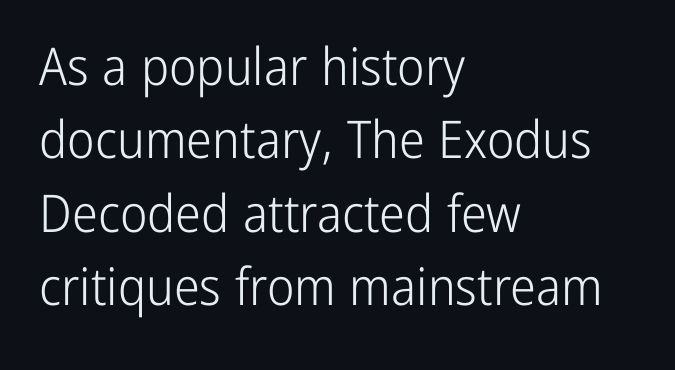
{"serif": "no", "italic": "no", "bold": "no", "weight": "light", "width": "condensed", "stroke_contrast": "low", "x_height": "medium", "monospaced": "no", "underline": "no", "align": "left", "line_spacing": "normal", "line_spacing_ratio": 1.41, "letter_spacing": "normal", "letter_spacing_em": 0.0, "glyph_px": 52}
